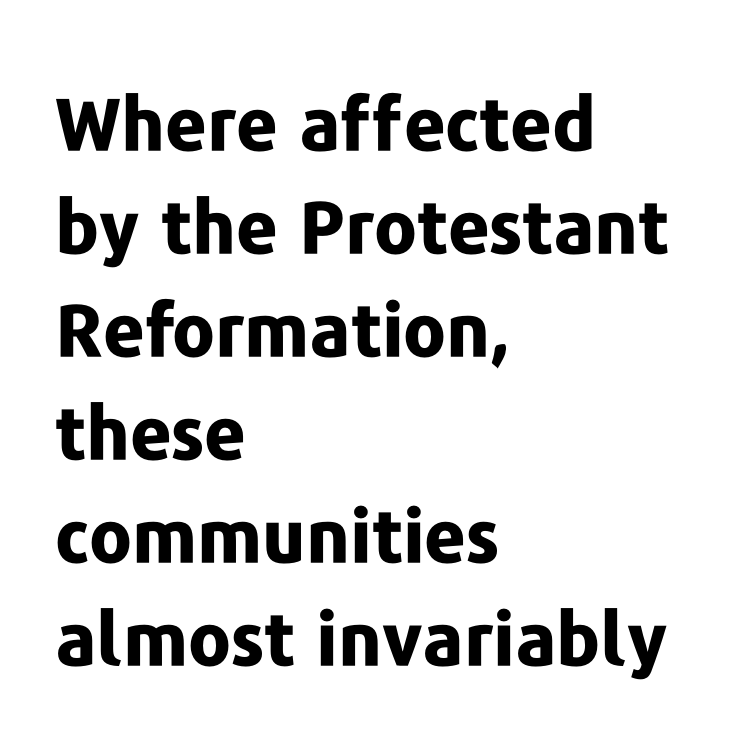
Glyph-to-glyph distance matches everyday printed text. Varying glyph widths throughout — classic text-font behaviour. Reading down the block, your eye returns to a fixed left position each line. Only glyphs here, with clear space below each row.
